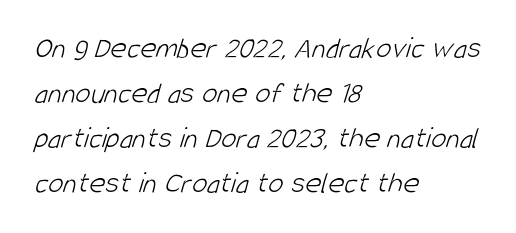
Horizontal alignment here is leftward, the default for most running prose. A sans-serif font was chosen for this passage. One glance says typical: line gaps are just what's usual. The letters look calm and open, with moderate or lighter stems. Tracking value appears to be zero — textbook default spacing.
